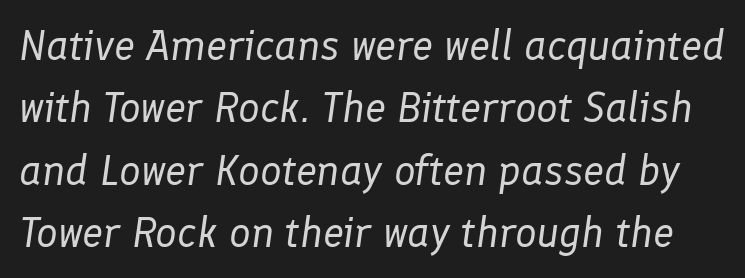
Do the characters align in a grid? No, the font is proportional. A clean baseline with only descenders dipping below it. These lines sit exactly where default settings would place them. The passage shown has conventional tracking throughout.
